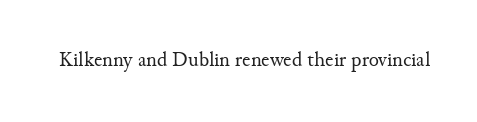
{"italic": "no", "bold": "no", "underline": "no", "letter_spacing": "normal", "letter_spacing_em": 0.0, "glyph_px": 21}
